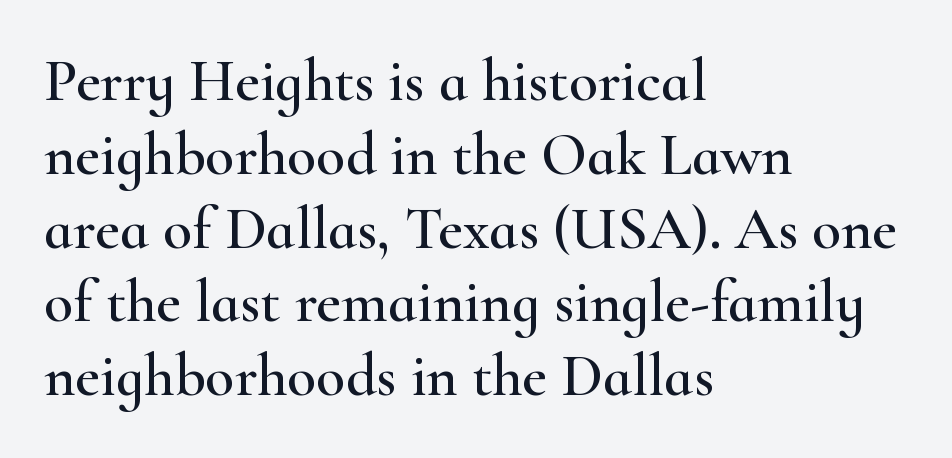
{"serif": "yes", "italic": "no", "width": "wide", "stroke_contrast": "high", "x_height": "small", "monospaced": "no", "underline": "no", "align": "left", "line_spacing_ratio": 1.23, "letter_spacing": "normal", "letter_spacing_em": 0.0, "glyph_px": 60}
